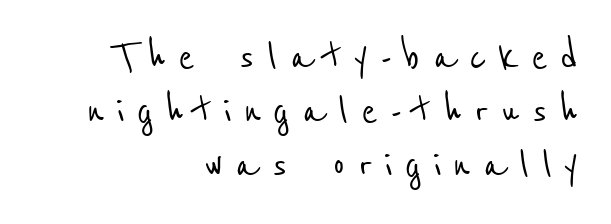
The typesetter chose a ragged-left arrangement here. Students, observe: this is what under-led, compact text looks like. This sample uses expanded letter spacing, leaving extra air between glyphs. Classification — sans serif. No word sits above an underline. The rendering uses natural spacing where letterforms have individual widths.
